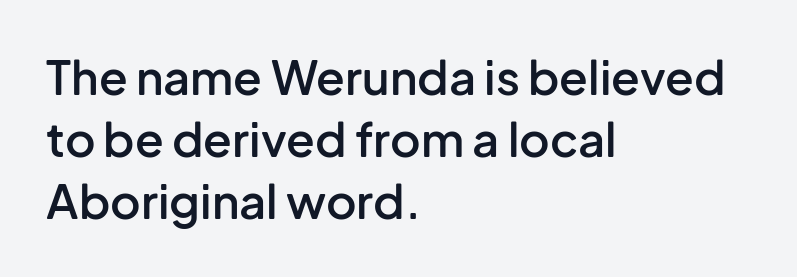
Alignment: flush left. This is sans-serif lettering, the kind often seen on screens and signage. The type is set solid horizontally, with unmodified tracking. Bold? Not quite — semibold, heavier than regular but stopping short.
